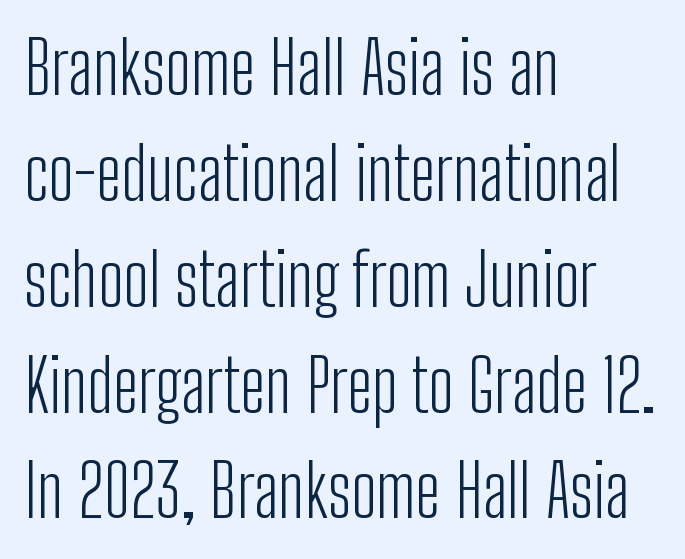
Spacing verdict: proportional, widths tailored to each character. Serif or sans? Sans — the stroke terminals are bare. The typography opts for an upright posture over an oblique one. The letterforms sit shoulder to shoulder at normal distance.
